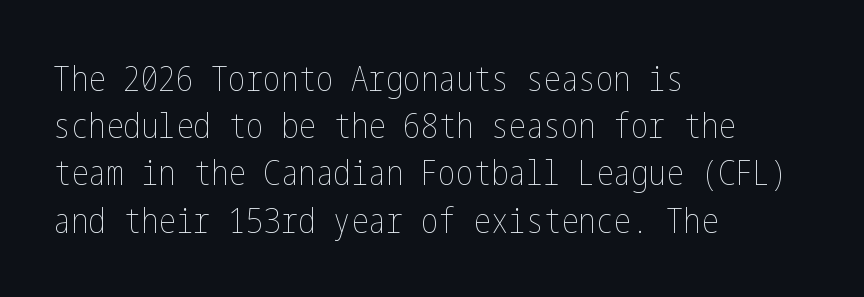
Letters rest on an invisible, unmarked baseline. The letterforms sit at book weight or below. The passage is arranged the way most books set body copy — flush left. Does the leading feel generous? No, just average. Default kerning and tracking; the words read as compact shapes.
